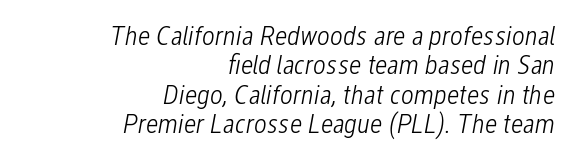
The ragged edge is on the left, which tells us the setting is flush right. The leading is snug, giving the passage a crowded texture. Spacing verdict: proportional, widths tailored to each character. Plain, unruled lines of type. A typesetter would mark this as italic. Counters stay open thanks to moderate or lighter strokes.
